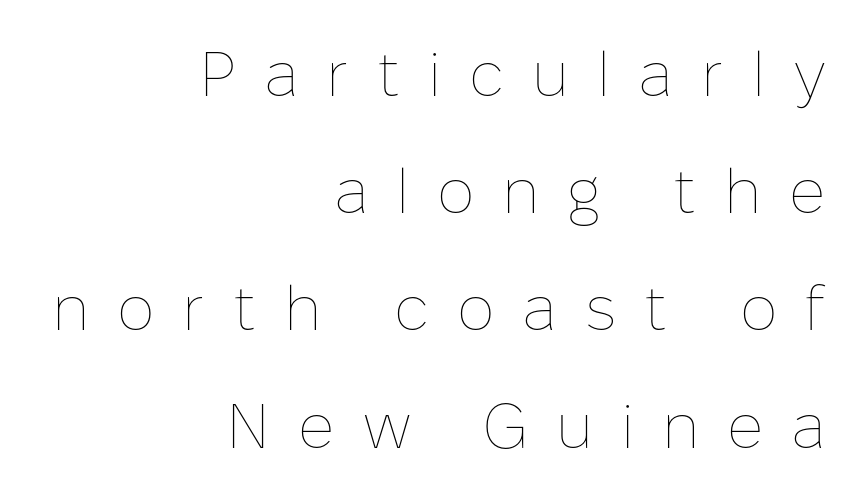
Q: Is the text bold? A: No.
Q: Is the text italic (slanted)? A: No, it is upright.
Q: Is the text underlined? A: No.
Q: How is the paragraph aligned? A: Right-aligned.
Q: Is the spacing between letters normal or unusually wide? A: Unusually wide.
Q: Width (condensed, normal, or wide)? A: Normal.
Q: Stroke contrast? A: Low.
Q: x-height? A: Medium.
Q: Monospaced? A: No.
